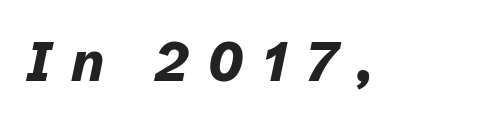
The image shows 55 px bold type, italic (leaning right); set unusually wide letter spacing (+0.37 em), not underlined; low stroke contrast and a medium x-height.
